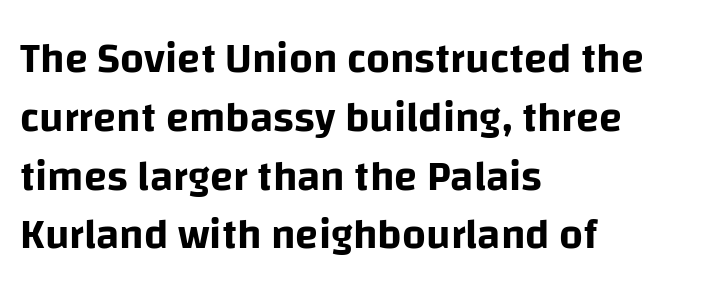
Q: Is the text italic (slanted)? A: No, it is upright.
Q: Is the typeface a serif or a sans-serif typeface? A: Sans-serif.
Q: Is the text underlined? A: No.
Q: How is the paragraph aligned? A: Left-aligned.
Q: Is the spacing between letters normal or unusually wide? A: Normal.
Q: Is the spacing between lines tight, normal or loose? A: Normal.
Q: Width (condensed, normal, or wide)? A: Normal.
Q: Stroke contrast? A: Low.
Q: x-height? A: Large.
Q: Monospaced? A: No.
